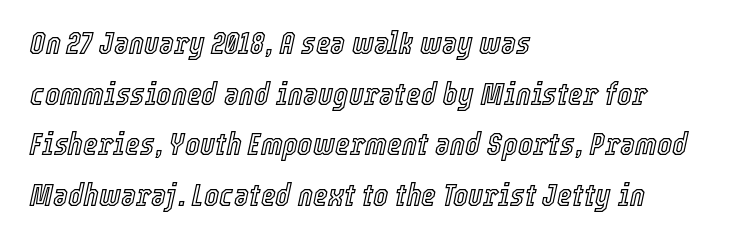
Q: Is the text italic (slanted)? A: Yes, it leans right by about 12 degrees.
Q: Is the text underlined? A: No.
Q: How is the paragraph aligned? A: Left-aligned.
Q: Is the spacing between letters normal or unusually wide? A: Normal.
Q: Is the spacing between lines tight, normal or loose? A: Normal.
Q: Width (condensed, normal, or wide)? A: Condensed.
Q: x-height? A: Medium.
Q: Monospaced? A: No.
